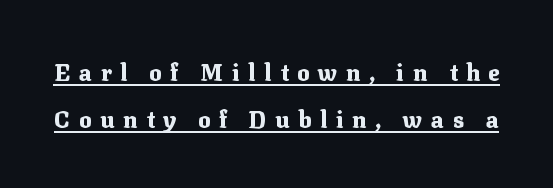
Look at the tracking — it's clearly loosened, letters drifting apart. The characters look thick and weighty, a clear bold. Compared with typical paragraphs, the rows here are farther apart. Beneath each row of characters lies a ruled line. Characters remain perfectly vertical along every line.
